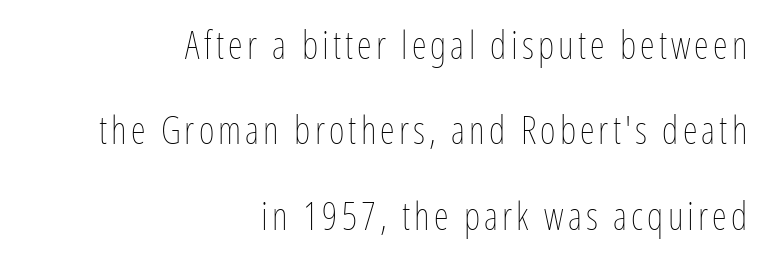
The image shows 38 px thin, condensed type, upright; set right-aligned, loose line spacing (2.25x), not underlined; low stroke contrast and a medium x-height.
